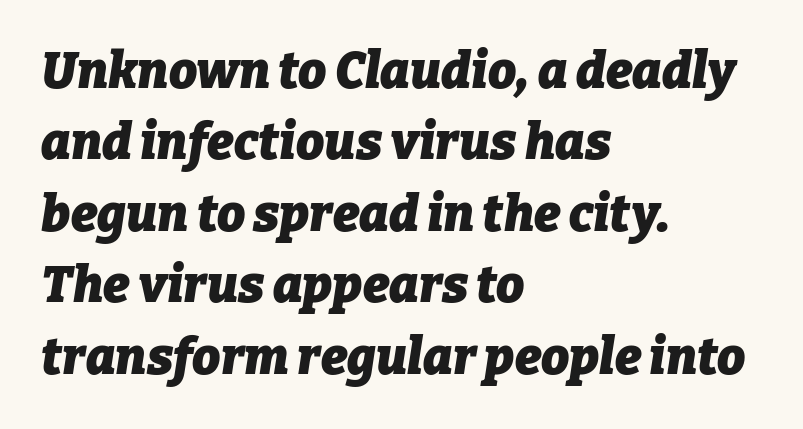
{"italic": "yes", "lean": "right", "slant_degrees": 9, "bold": "yes", "weight": "heavy", "width": "normal", "stroke_contrast": "low", "x_height": "medium", "monospaced": "no", "underline": "no", "align": "left", "line_spacing": "normal", "line_spacing_ratio": 1.43, "letter_spacing": "normal", "letter_spacing_em": 0.0, "glyph_px": 50}
